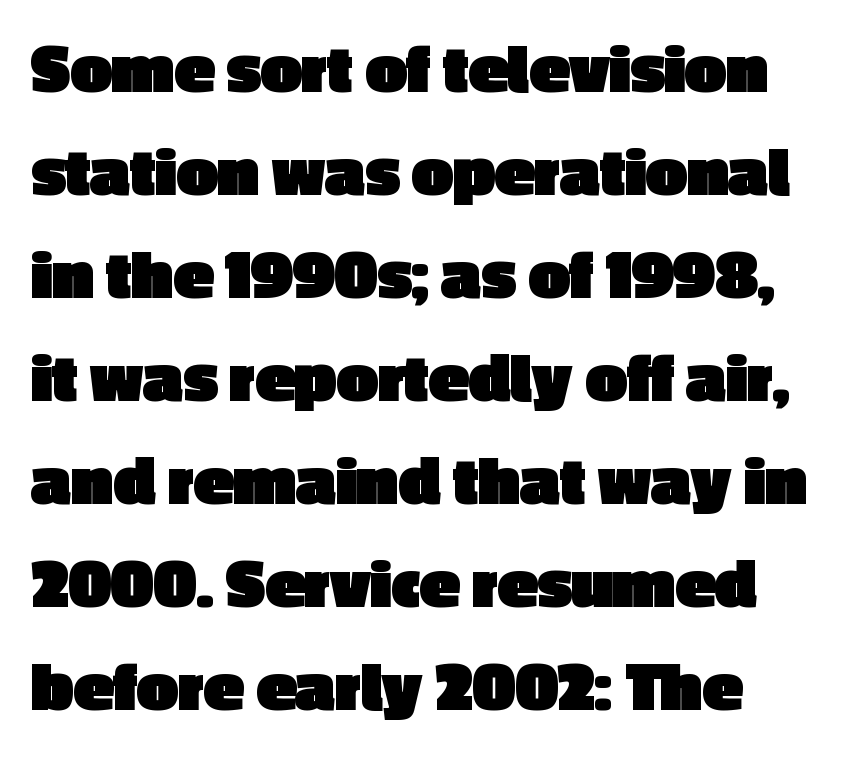
The image shows 73 px heavy sans-serif type, upright; set normal line spacing (1.41x), normal letter spacing, not underlined; a medium x-height.
